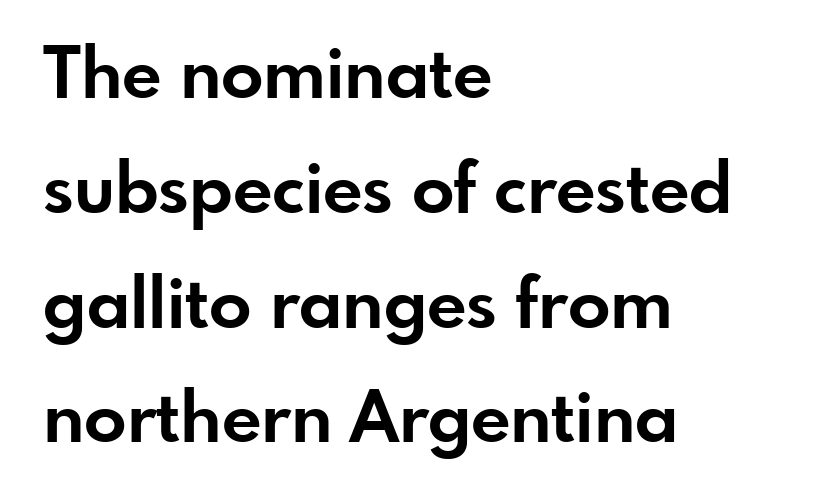
Line starts are locked; line ends wander. Does the weight exceed regular? Yes, all the way to bold. Underline: absent. Caption: standard tracking, unaltered. Nope, not italic — everything's standing straight.
